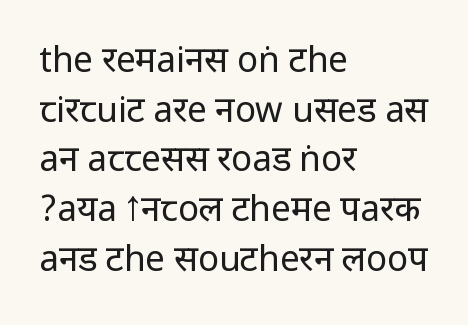
{"serif": "no", "italic": "no", "bold": "no", "weight": "regular", "width": "condensed", "stroke_contrast": "low", "underline": "no", "align": "left", "line_spacing": "normal", "line_spacing_ratio": 1.42, "letter_spacing": "normal", "letter_spacing_em": 0.0, "glyph_px": 35}
